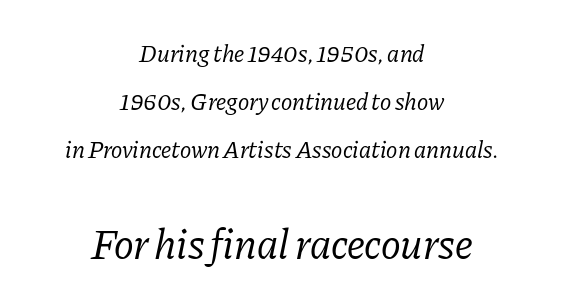
Plain, unruled lines of type. Characters are canted at an angle relative to the baseline's perpendicular. The type family on display is of the serif kind. Do the characters align in a grid? No, the font is proportional.
